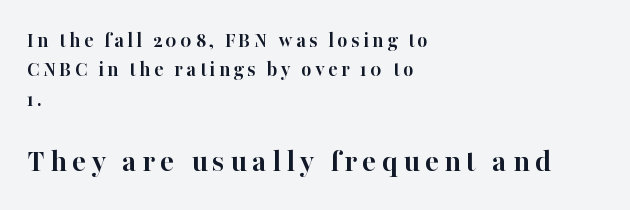
Q: Is the text bold? A: Yes.
Q: Is the text italic (slanted)? A: No, it is upright.
Q: Is the typeface a serif or a sans-serif typeface? A: Serif.
Q: Is the text underlined? A: No.
Q: How is the paragraph aligned? A: Left-aligned.
Q: Is the spacing between lines tight, normal or loose? A: Normal.
Q: Which block of text is set in a larger size, the first (top) or the second (bottom)? A: The second (bottom) one.
Q: Width (condensed, normal, or wide)? A: Normal.
Q: Stroke contrast? A: High.
Q: x-height? A: Medium.
Q: Monospaced? A: No.
